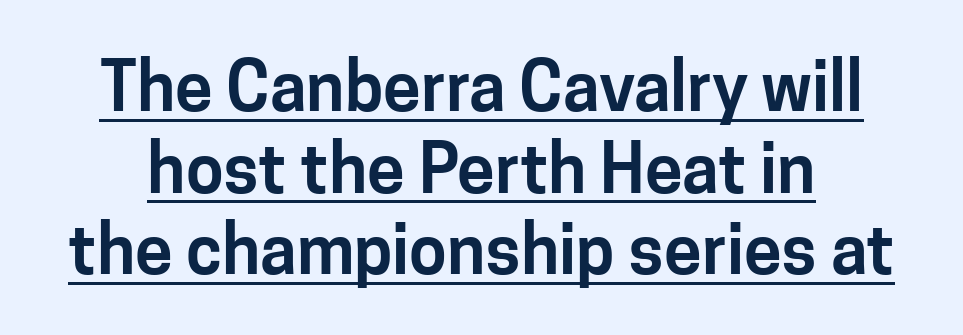
The rendering shows plain stroke endings on the letterforms — a sans-serif design. The specimen includes a rule beneath the text block's lines. Nope, not italic — everything's standing straight. This sample uses plain, unmodified letter spacing. Spacing verdict: proportional, widths tailored to each character.
